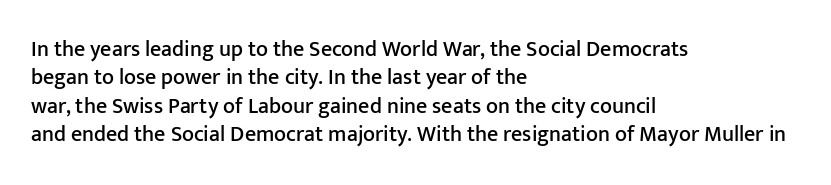
The image shows 22 px text type, upright; set left-aligned, normal line spacing (1.29x), normal letter spacing, not underlined.
